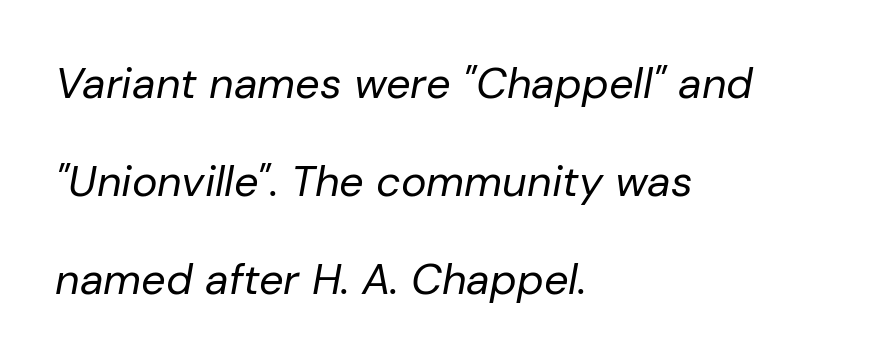
{"italic": "yes", "lean": "right", "slant_degrees": 10, "bold": "no", "weight": "regular", "width": "normal", "stroke_contrast": "low", "x_height": "medium", "monospaced": "no", "underline": "no", "align": "left", "line_spacing": "loose", "line_spacing_ratio": 2.28, "letter_spacing": "normal", "letter_spacing_em": 0.0, "glyph_px": 43}
